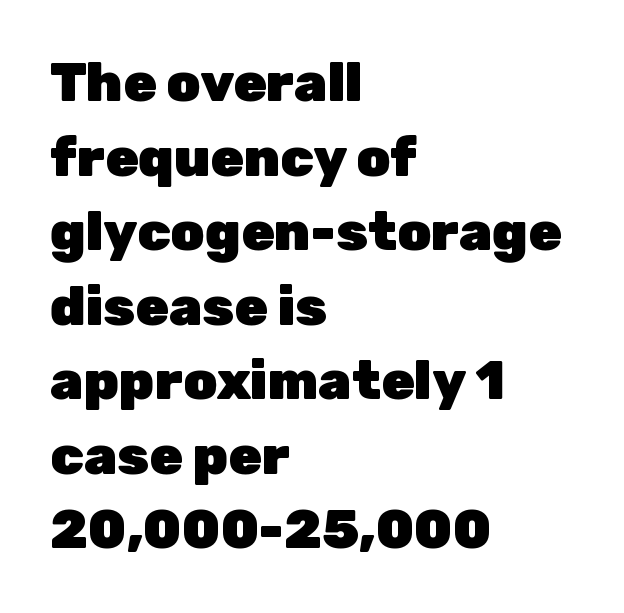
Q: Is the text bold? A: Yes.
Q: Is the text italic (slanted)? A: No, it is upright.
Q: Is the typeface a serif or a sans-serif typeface? A: Sans-serif.
Q: Is the text underlined? A: No.
Q: How is the paragraph aligned? A: Left-aligned.
Q: Is the spacing between letters normal or unusually wide? A: Normal.
Q: Is the spacing between lines tight, normal or loose? A: Normal.
Q: Width (condensed, normal, or wide)? A: Normal.
Q: Stroke contrast? A: Low.
Q: x-height? A: Medium.
Q: Monospaced? A: No.
